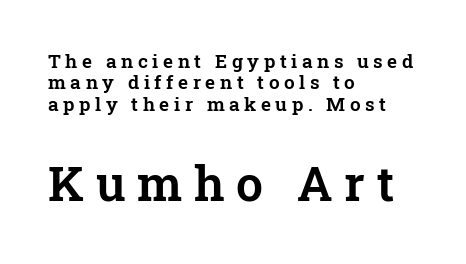
{"serif": "yes", "italic": "no", "width": "normal", "stroke_contrast": "low", "x_height": "medium", "monospaced": "no", "underline": "no", "align": "left", "line_spacing": "tight", "line_spacing_ratio": 1.12, "letter_spacing": "wide", "letter_spacing_em": 0.24, "larger_block": "second", "size_ratio": 2.53, "glyph_px": 48}
